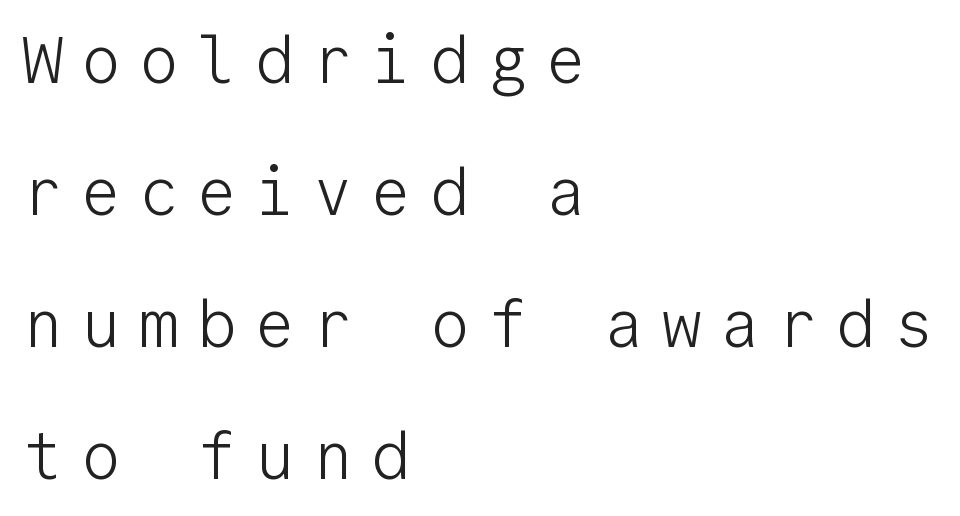
Q: Is the text bold? A: No.
Q: Is the text italic (slanted)? A: No, it is upright.
Q: Is the typeface a serif or a sans-serif typeface? A: Sans-serif.
Q: Is the text underlined? A: No.
Q: How is the paragraph aligned? A: Left-aligned.
Q: Is the spacing between letters normal or unusually wide? A: Unusually wide.
Q: Is the spacing between lines tight, normal or loose? A: Loose.
Q: Width (condensed, normal, or wide)? A: Normal.
Q: Stroke contrast? A: Low.
Q: x-height? A: Medium.
Q: Monospaced? A: Yes.
